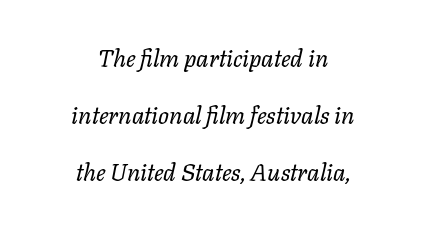
The image shows 24 px text type, italic (leaning right); set centered, loose line spacing (2.37x), normal letter spacing, not underlined.
